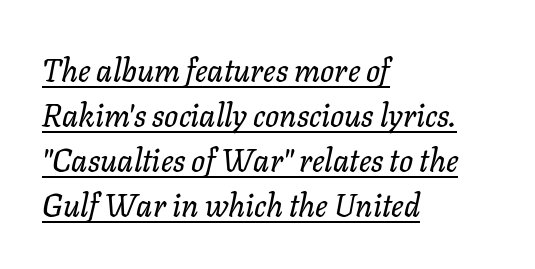
How would I describe the line gaps? Plain and ordinary. Compared with ordinary roman type, these characters are visibly tilted. The letters sit at their default tracking, neither squeezed nor spread. Looks like regular typesetting: each glyph gets only the width it needs. A typographer would call this underscored text. Reading down the block, your eye returns to a fixed left position each line.
